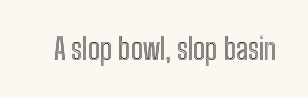
Q: Is the text italic (slanted)? A: No, it is upright.
Q: Is the text underlined? A: No.
Q: Is the spacing between letters normal or unusually wide? A: Normal.
Q: Width (condensed, normal, or wide)? A: Condensed.
Q: x-height? A: Medium.
Q: Monospaced? A: No.
